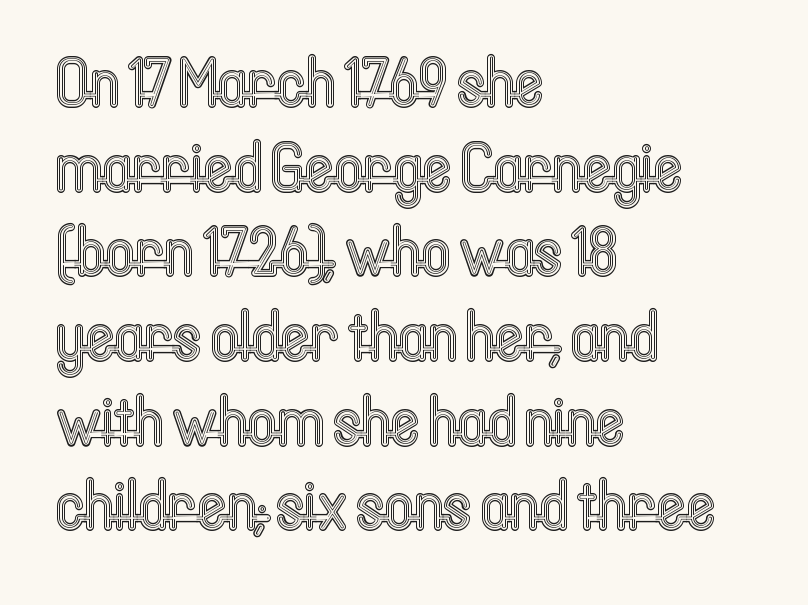
Here the designer chose a conventional face with non-uniform glyph widths. The setting favours the left margin, as ordinary paragraphs usually do. Plain, unruled lines of type. What stands out about the letter spacing? Nothing — it is the standard amount. Posture: straight, roman, zero tilt.
